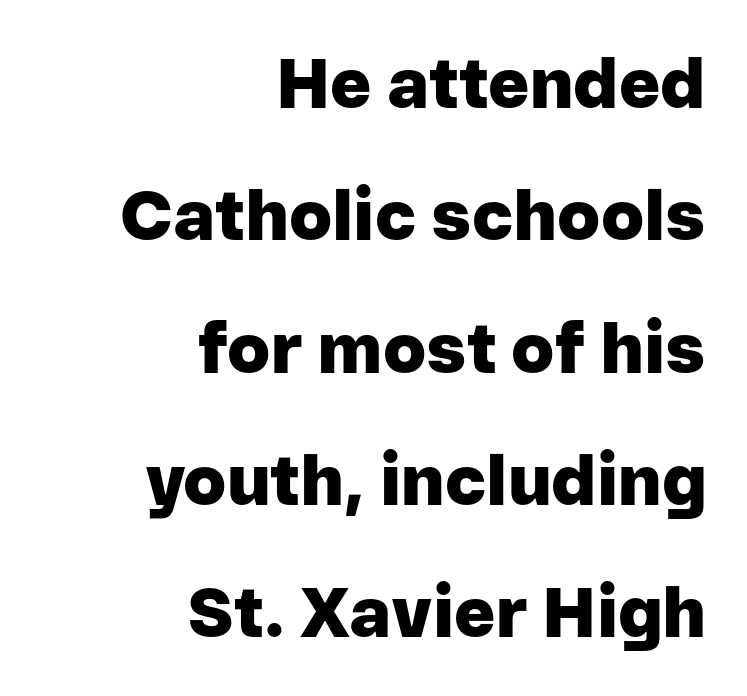
The image shows 70 px heavy sans-serif type, upright; set right-aligned, line spacing 1.89x, normal letter spacing, not underlined; low stroke contrast and a medium x-height.
